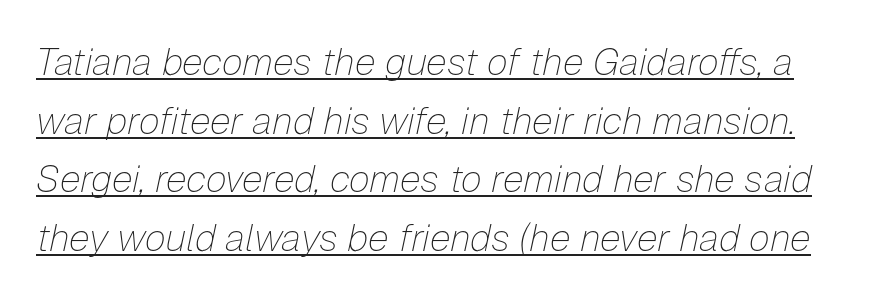
Q: Is the text bold? A: No.
Q: Is the text italic (slanted)? A: Yes, it leans right by about 12 degrees.
Q: Is the text underlined? A: Yes.
Q: Is the spacing between letters normal or unusually wide? A: Normal.
Q: Is the spacing between lines tight, normal or loose? A: Normal.
Q: Width (condensed, normal, or wide)? A: Normal.
Q: Stroke contrast? A: Low.
Q: x-height? A: Medium.
Q: Monospaced? A: No.
